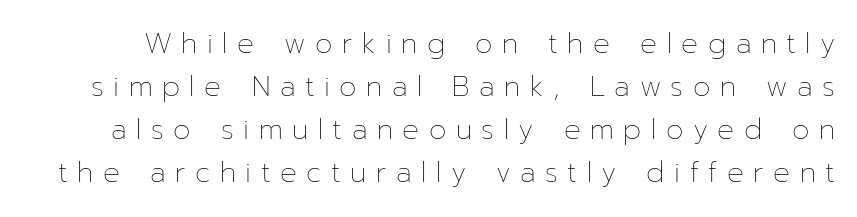
Q: Is the text bold? A: No.
Q: Is the text italic (slanted)? A: No, it is upright.
Q: Is the text underlined? A: No.
Q: Is the spacing between letters normal or unusually wide? A: Unusually wide.
Q: Is the spacing between lines tight, normal or loose? A: Normal.
Q: Width (condensed, normal, or wide)? A: Normal.
Q: Stroke contrast? A: Low.
Q: x-height? A: Medium.
Q: Monospaced? A: No.
